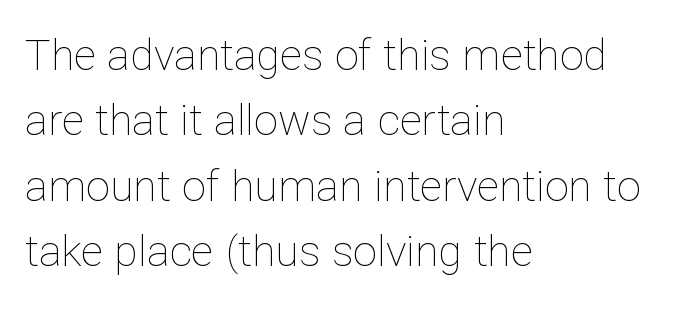
{"italic": "no", "bold": "no", "weight": "thin", "width": "normal", "stroke_contrast": "low", "x_height": "medium", "monospaced": "no", "underline": "no", "align": "left", "line_spacing": "normal", "line_spacing_ratio": 1.52, "letter_spacing": "normal", "letter_spacing_em": 0.0, "glyph_px": 43}
